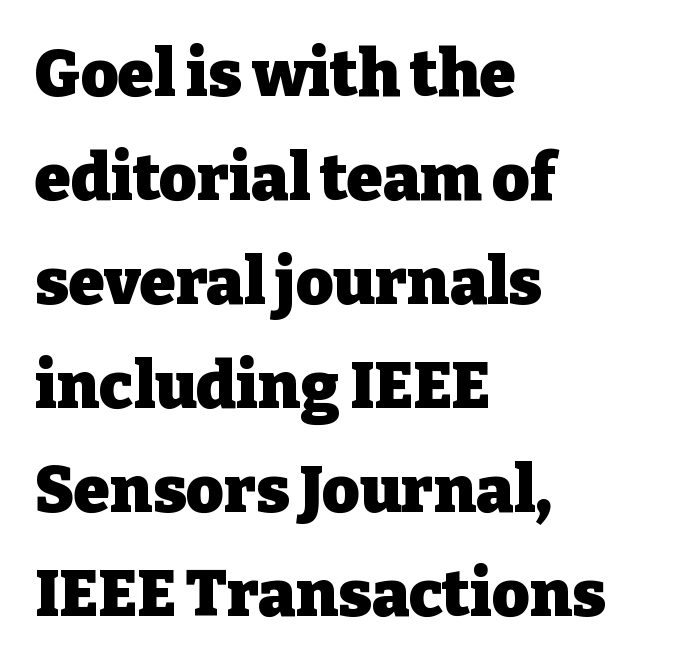
{"serif": "yes", "italic": "no", "bold": "yes", "weight": "heavy", "width": "normal", "stroke_contrast": "low", "x_height": "medium", "monospaced": "no", "underline": "no", "align": "left", "line_spacing": "normal", "line_spacing_ratio": 1.6, "letter_spacing": "normal", "letter_spacing_em": 0.0, "glyph_px": 65}
